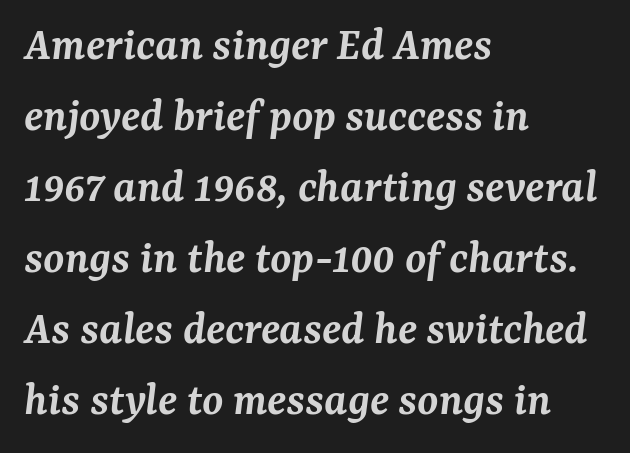
These lines sit exactly where default settings would place them. Where is the straight margin? On the left. Nobody drew a line under any word here. Proportional: the letters do not fall into vertical columns. A bit beefed up — I'd call it semibold rather than bold.
